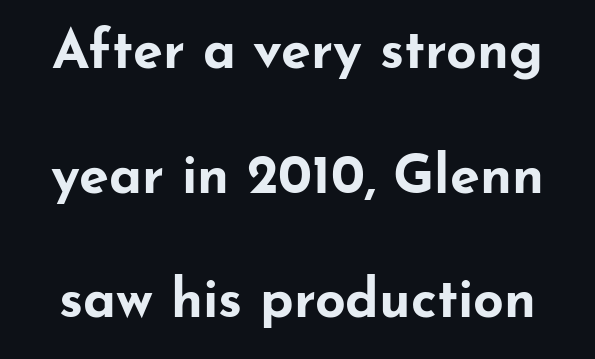
Weight: bold. You could call the tracking neutral — neither tight nor loose. A bare baseline throughout the passage. Looks like regular typesetting: each glyph gets only the width it needs.
